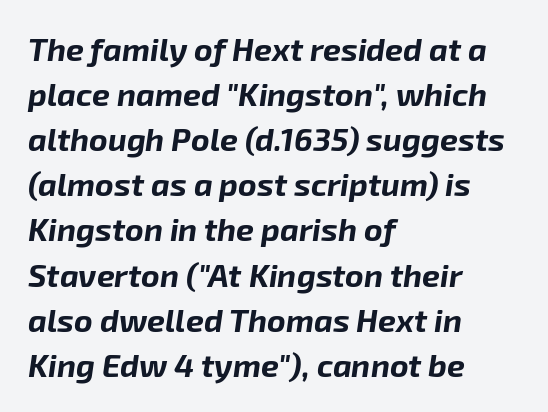
{"italic": "yes", "lean": "right", "slant_degrees": 8, "bold": "yes", "weight": "bold", "width": "normal", "stroke_contrast": "low", "x_height": "medium", "monospaced": "no", "underline": "no", "align": "left", "line_spacing": "normal", "line_spacing_ratio": 1.41, "letter_spacing": "normal", "letter_spacing_em": 0.0, "glyph_px": 32}
